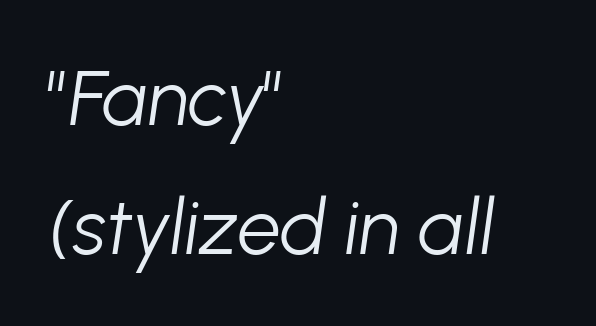
{"italic": "yes", "lean": "right", "slant_degrees": 8, "bold": "no", "weight": "light", "width": "normal", "stroke_contrast": "low", "x_height": "medium", "monospaced": "no", "underline": "no", "align": "left", "line_spacing": "normal", "line_spacing_ratio": 1.68, "letter_spacing": "normal", "letter_spacing_em": 0.0, "glyph_px": 77}
